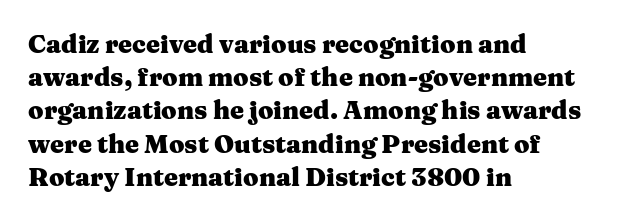
One-word summary of the alignment: left. Compared with an ordinary text face, these strokes are far heavier — a full bold. Interline gaps are of average width in this sample. Letter spacing: default. The baseline area is clear. The letters stand upright; this is a roman face.
